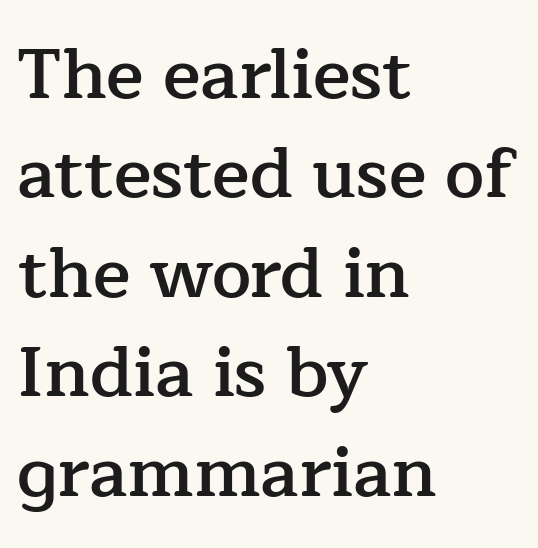
To sum up the face: it has serifs. The letters stand upright; this is a roman face. The space directly below the letters is spotless. Teacher's note: observe the even left margin — that is flush-left alignment. Spacing verdict: proportional, widths tailored to each character. Successive baselines arrive at the customary interval.
